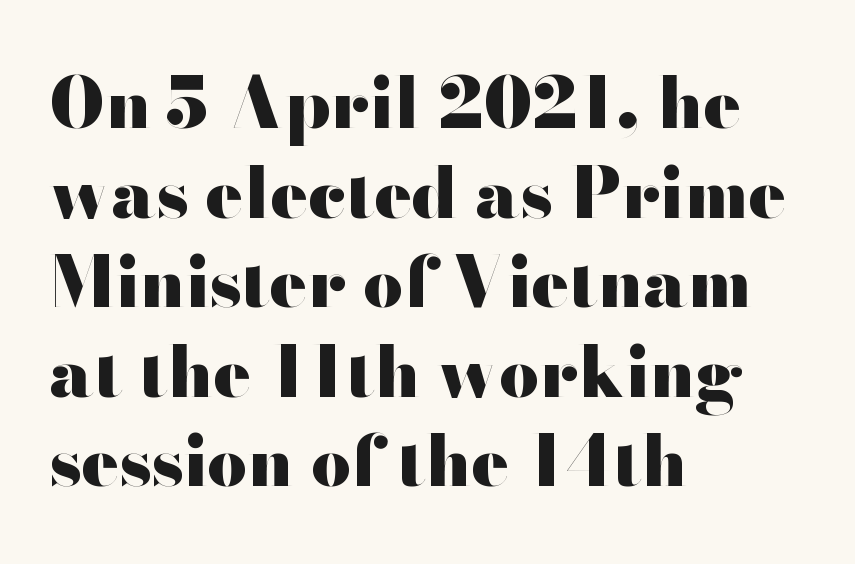
The face used here is a sans, in the tradition of grotesques and geometrics. Default kerning and tracking; the words read as compact shapes. Check the space under the baseline: it is left empty. Do the characters align in a grid? No, the font is proportional.
